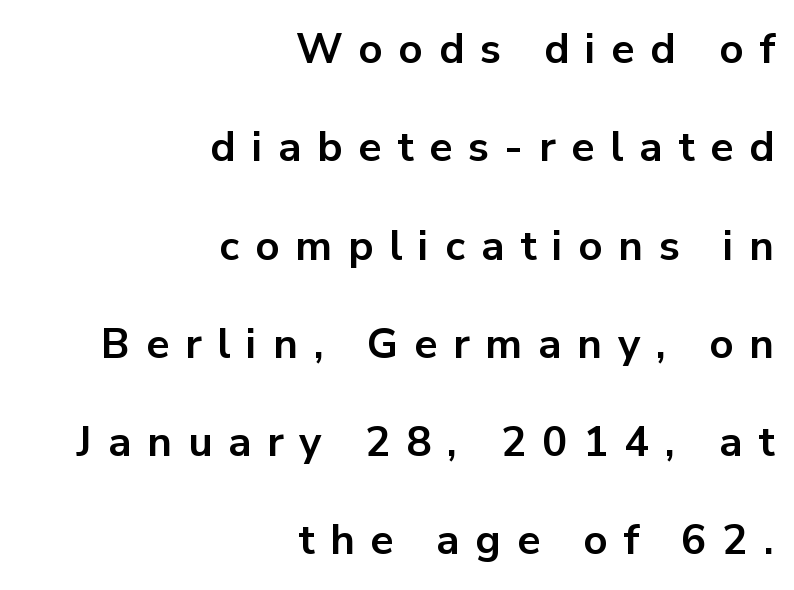
Q: Is the text bold? A: Yes.
Q: Is the text italic (slanted)? A: No, it is upright.
Q: Is the typeface a serif or a sans-serif typeface? A: Sans-serif.
Q: Is the text underlined? A: No.
Q: How is the paragraph aligned? A: Right-aligned.
Q: Is the spacing between letters normal or unusually wide? A: Unusually wide.
Q: Is the spacing between lines tight, normal or loose? A: Loose.
Q: Width (condensed, normal, or wide)? A: Normal.
Q: Stroke contrast? A: Low.
Q: x-height? A: Medium.
Q: Monospaced? A: No.
